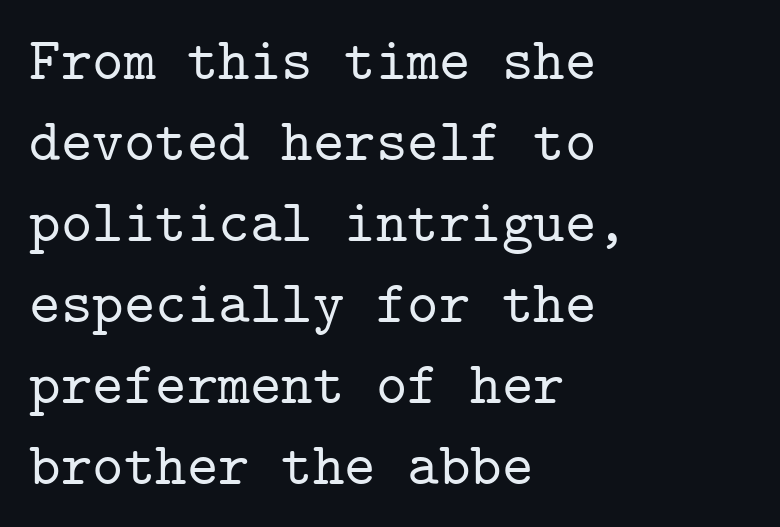
Q: Is the text italic (slanted)? A: No, it is upright.
Q: Is the typeface a serif or a sans-serif typeface? A: Serif.
Q: Is the text underlined? A: No.
Q: How is the paragraph aligned? A: Left-aligned.
Q: Is the spacing between letters normal or unusually wide? A: Normal.
Q: Is the spacing between lines tight, normal or loose? A: Normal.
Q: Width (condensed, normal, or wide)? A: Normal.
Q: Stroke contrast? A: Low.
Q: x-height? A: Medium.
Q: Monospaced? A: Yes.
